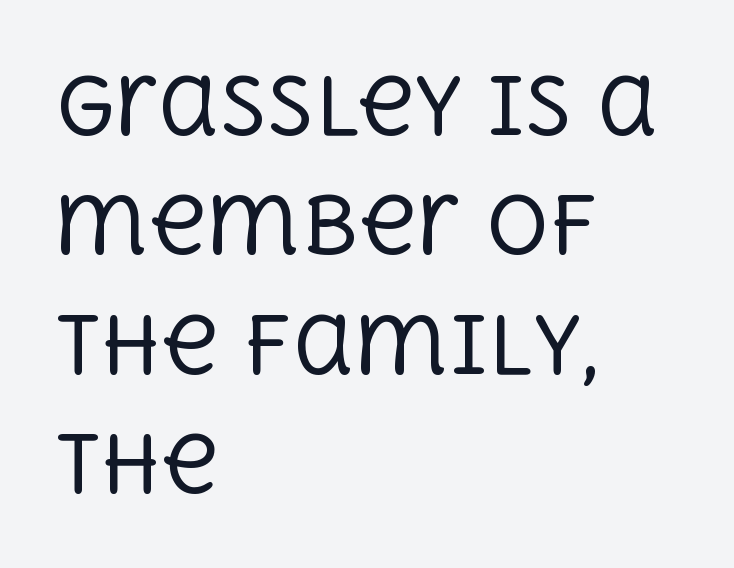
Q: Is the text bold? A: No.
Q: Is the text italic (slanted)? A: No, it is upright.
Q: Is the typeface a serif or a sans-serif typeface? A: Serif.
Q: Is the text underlined? A: No.
Q: How is the paragraph aligned? A: Left-aligned.
Q: Is the spacing between letters normal or unusually wide? A: Normal.
Q: Is the spacing between lines tight, normal or loose? A: Normal.
Q: Width (condensed, normal, or wide)? A: Normal.
Q: x-height? A: Large.
Q: Monospaced? A: No.
